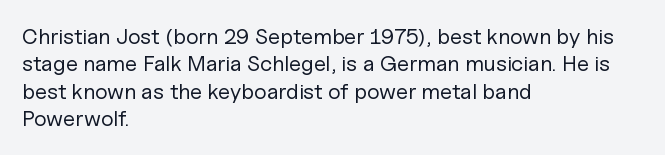
{"italic": "no", "bold": "no", "underline": "no", "align": "left", "line_spacing": "normal", "line_spacing_ratio": 1.25, "letter_spacing": "normal", "letter_spacing_em": 0.0, "glyph_px": 22}
